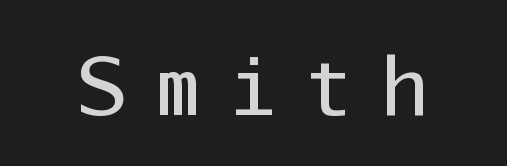
{"serif": "no", "italic": "no", "bold": "no", "weight": "regular", "width": "normal", "stroke_contrast": "low", "x_height": "medium", "monospaced": "yes", "underline": "no", "letter_spacing": "wide", "letter_spacing_em": 0.35, "glyph_px": 80}
